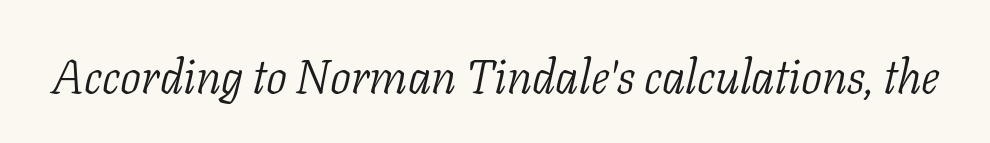
The image shows 47 px light serif type, italic (leaning right); set normal letter spacing, not underlined; low stroke contrast and a medium x-height.
